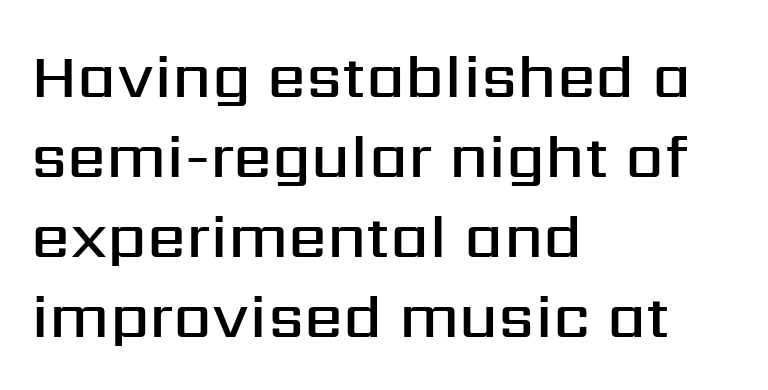
{"serif": "no", "italic": "no", "bold": "semi", "weight": "semibold", "width": "normal", "stroke_contrast": "medium", "x_height": "medium", "monospaced": "no", "underline": "no", "align": "left", "line_spacing": "normal", "line_spacing_ratio": 1.29, "letter_spacing": "normal", "letter_spacing_em": 0.0, "glyph_px": 62}
